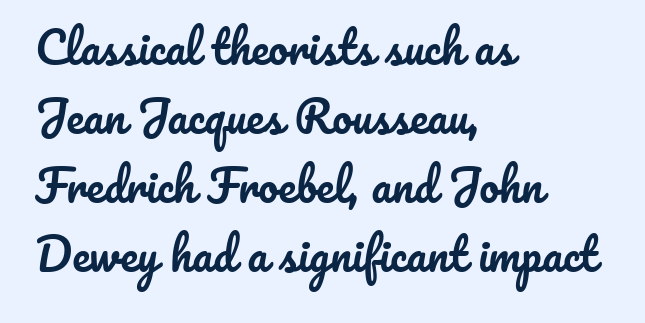
{"width": "normal", "stroke_contrast": "low", "x_height": "small", "monospaced": "no", "underline": "no", "align": "left", "line_spacing": "normal", "line_spacing_ratio": 1.57, "letter_spacing": "normal", "letter_spacing_em": 0.0, "glyph_px": 44}
